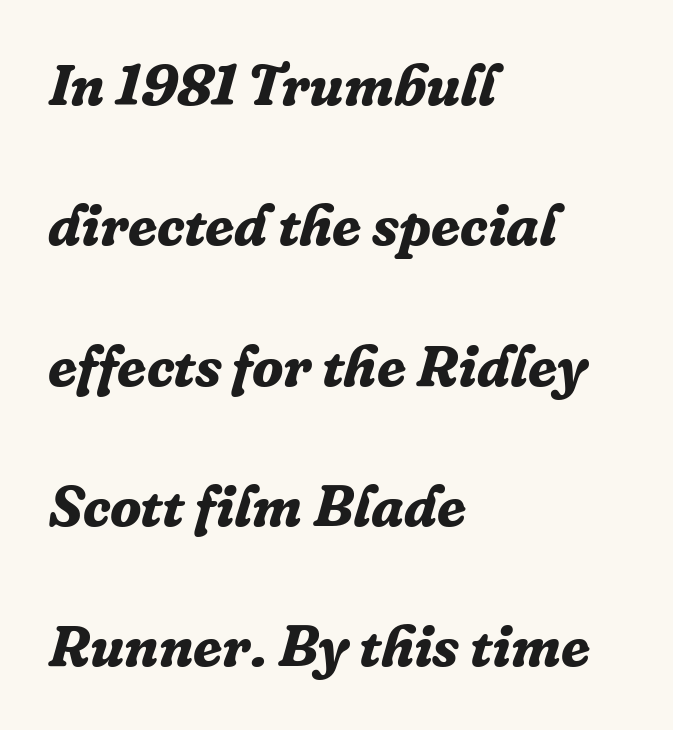
This sample uses plain, unmodified letter spacing. Unmarked baselines from the first word to the last. Here the designer chose a conventional face with non-uniform glyph widths. In terms of weight, the rendering is a true, heavy bold.
